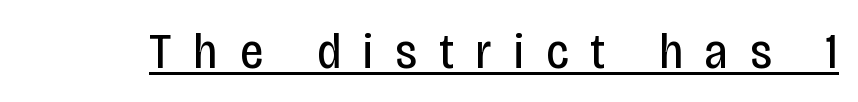
Q: Is the text bold? A: No.
Q: Is the text italic (slanted)? A: No, it is upright.
Q: Is the typeface a serif or a sans-serif typeface? A: Sans-serif.
Q: Is the text underlined? A: Yes.
Q: Is the spacing between letters normal or unusually wide? A: Unusually wide.
Q: Width (condensed, normal, or wide)? A: Condensed.
Q: Stroke contrast? A: Low.
Q: x-height? A: Large.
Q: Monospaced? A: No.
